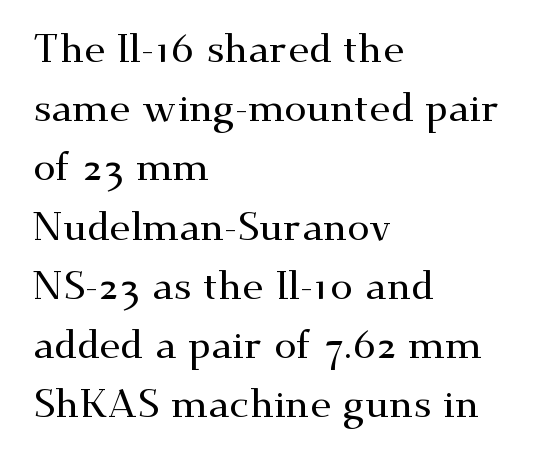
The image shows 40 px wide serif type, upright; set left-aligned, normal line spacing (1.48x), normal letter spacing, not underlined; medium stroke contrast and a small x-height.
